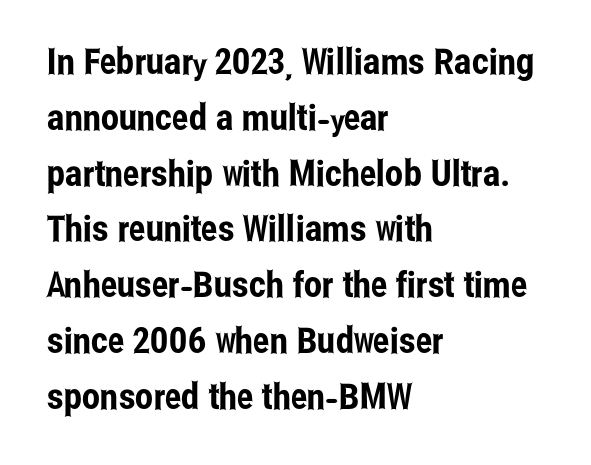
One-word summary of the alignment: left. The string is rendered with underlining switched off. Every character sits straight up, as roman type does. Is there much room between lines? A standard amount, neither cramped nor airy. Note the varied advance widths — an 'i' is clearly narrower than an 'm'.
